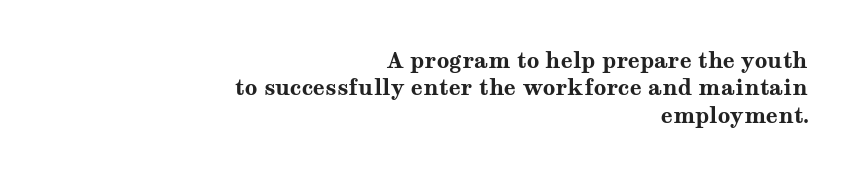
{"italic": "no", "bold": "yes", "underline": "no", "align": "right", "line_spacing": "normal", "line_spacing_ratio": 1.25, "letter_spacing": "normal", "letter_spacing_em": 0.0, "glyph_px": 22}
